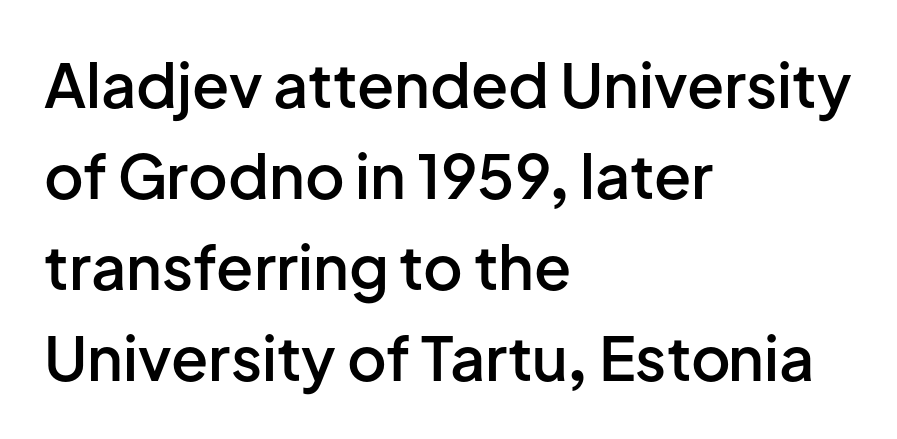
Is this a fixed-width face? No — the glyphs have proportional, varying widths. The string is rendered with underlining switched off. Compared with an ordinary text face, these strokes are moderately heavier — a semibold. Characters remain perfectly vertical along every line. Each word holds together tightly as a unit, with standard inter-letter gaps.
